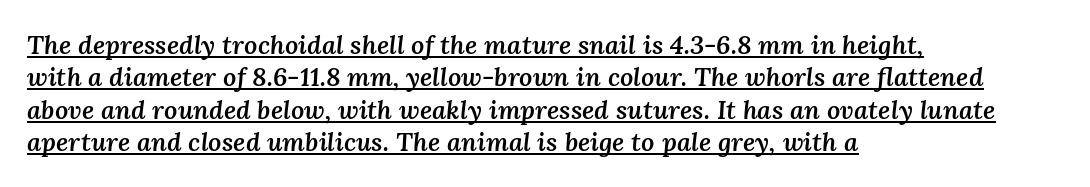
A typesetter would call this zero additional tracking. Underlined type. The lettering tilts uniformly, giving the passage an italic look. The compositor pushed each line to the left boundary. What's the leading like? Ordinary, nothing unusual. The characters look somewhat weighty, a semibold short of true bold.
